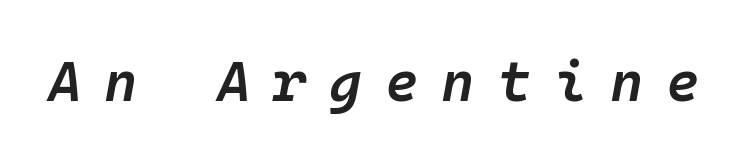
Stroke thickness is moderately raised; the sample reads as semibold. There is plenty of visible air inserted between adjacent glyphs. Underline: absent. Each letter, wide or thin by design, is forced into the same width here. The text carries the slant typical of an italic or oblique font.
